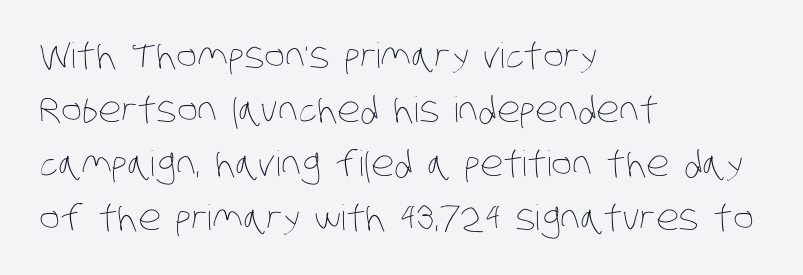
Look at the tracking — it's just the regular setting, nothing added. Line starts are locked; line ends wander. Words float on clear page, feet unadorned. The lines sit at an ordinary, default distance from one another. No extra ink here — the face is not bold.
